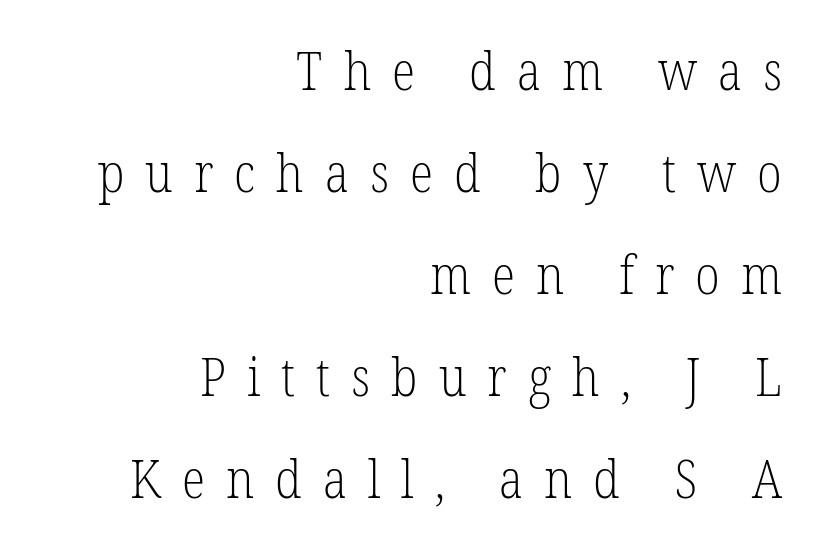
{"serif": "yes", "italic": "no", "bold": "no", "weight": "light", "width": "condensed", "stroke_contrast": "low", "x_height": "medium", "monospaced": "no", "underline": "no", "align": "right", "line_spacing_ratio": 1.89, "letter_spacing": "wide", "letter_spacing_em": 0.39, "glyph_px": 54}
